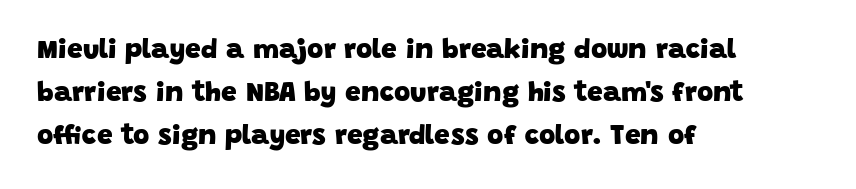
{"serif": "no", "bold": "yes", "weight": "heavy", "width": "normal", "stroke_contrast": "low", "x_height": "large", "monospaced": "no", "underline": "no", "align": "left", "line_spacing": "normal", "line_spacing_ratio": 1.53, "letter_spacing": "normal", "letter_spacing_em": 0.0, "glyph_px": 28}
